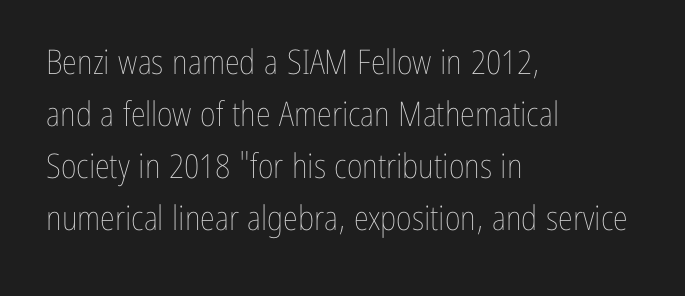
{"italic": "no", "bold": "no", "weight": "thin", "width": "condensed", "stroke_contrast": "low", "x_height": "medium", "monospaced": "no", "underline": "no", "align": "left", "line_spacing": "normal", "line_spacing_ratio": 1.53, "letter_spacing": "normal", "letter_spacing_em": 0.0, "glyph_px": 34}
